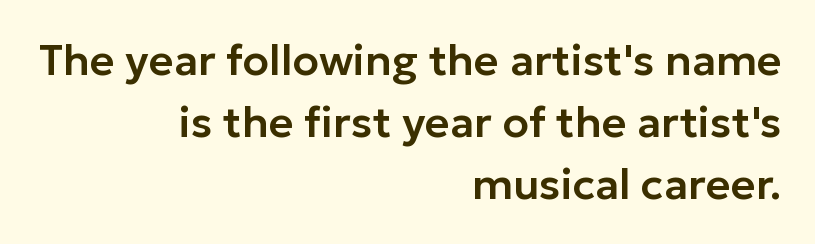
{"serif": "no", "italic": "no", "width": "normal", "stroke_contrast": "low", "x_height": "medium", "monospaced": "no", "underline": "no", "align": "right", "line_spacing": "normal", "line_spacing_ratio": 1.44, "letter_spacing": "normal", "letter_spacing_em": 0.0, "glyph_px": 43}
